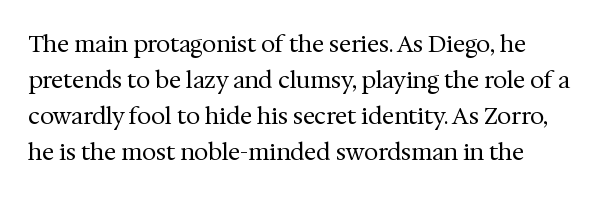
{"italic": "no", "bold": "no", "underline": "no", "line_spacing": "normal", "line_spacing_ratio": 1.57, "letter_spacing": "normal", "letter_spacing_em": 0.0, "glyph_px": 23}
